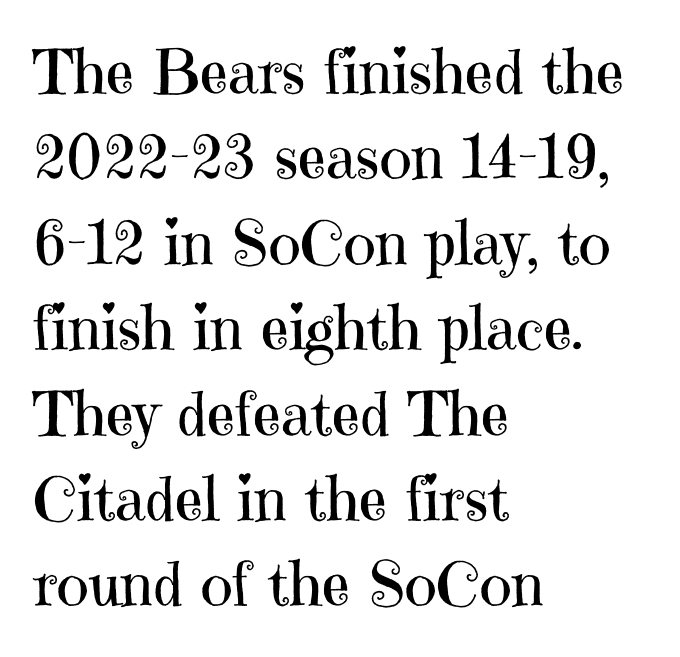
The image shows 61 px regular-weight serif type, upright; set left-aligned, normal line spacing (1.4x), normal letter spacing, not underlined; high stroke contrast and a medium x-height.
